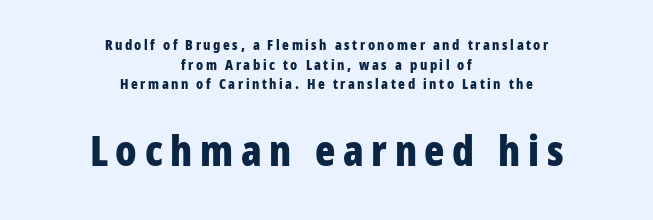
{"serif": "no", "italic": "no", "bold": "yes", "weight": "bold", "width": "condensed", "stroke_contrast": "low", "x_height": "medium", "monospaced": "no", "underline": "no", "align": "center", "line_spacing": "normal", "line_spacing_ratio": 1.4, "larger_block": "second", "size_ratio": 3.0, "glyph_px": 42}
